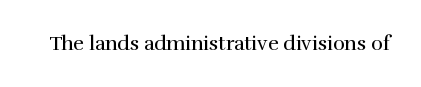
{"italic": "no", "bold": "no", "underline": "no", "letter_spacing": "normal", "letter_spacing_em": 0.0, "glyph_px": 20}
